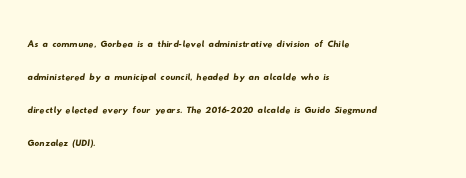
Honestly, there is no underline to notice here at all. The lines in this sample share a left origin and differ only in where they stop. The passage shown has conventional tracking throughout. Interline gaps are of average width in this sample.
